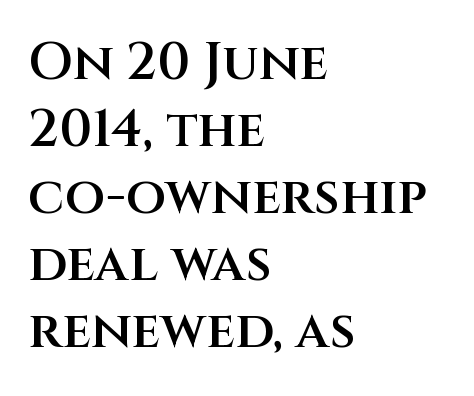
The image shows 52 px semibold sans-serif type, upright; set left-aligned, normal line spacing (1.29x), normal letter spacing, not underlined; medium stroke contrast and a large x-height.
